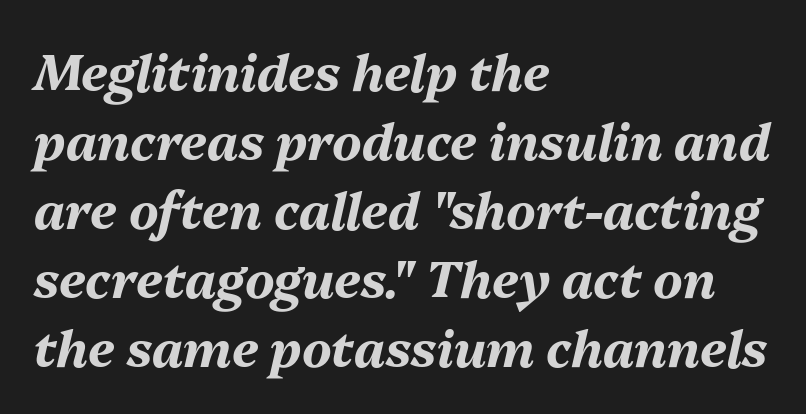
{"italic": "yes", "lean": "right", "slant_degrees": 13, "bold": "yes", "weight": "bold", "width": "normal", "stroke_contrast": "medium", "x_height": "medium", "monospaced": "no", "underline": "no", "align": "left", "line_spacing": "normal", "line_spacing_ratio": 1.38, "letter_spacing": "normal", "letter_spacing_em": 0.0, "glyph_px": 50}
